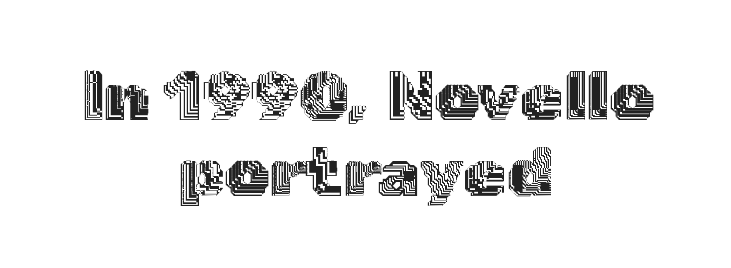
{"italic": "no", "width": "normal", "x_height": "medium", "monospaced": "no", "underline": "no", "align": "center", "line_spacing": "tight", "line_spacing_ratio": 1.08, "letter_spacing": "normal", "letter_spacing_em": 0.0, "glyph_px": 70}
